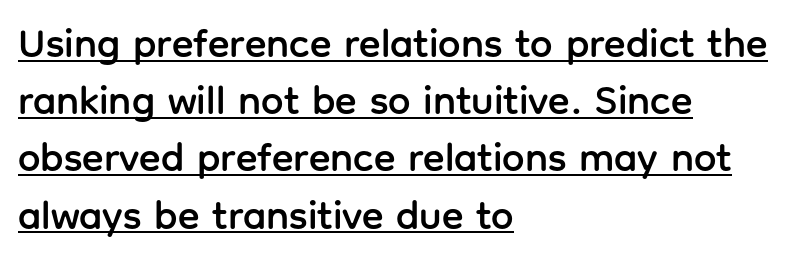
The image shows 40 px sans-serif type, upright; set left-aligned, normal line spacing (1.43x), normal letter spacing, underlined; low stroke contrast and a medium x-height.
